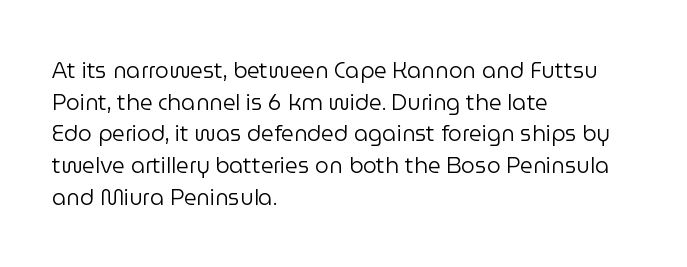
Ordinary non-slanted type is in use. Whoever set this chose a conventional vertical rhythm. Nothing unusual about the tracking: characters are spaced as the font intends. Every row of glyphs begins at an identical x-position on the left.
